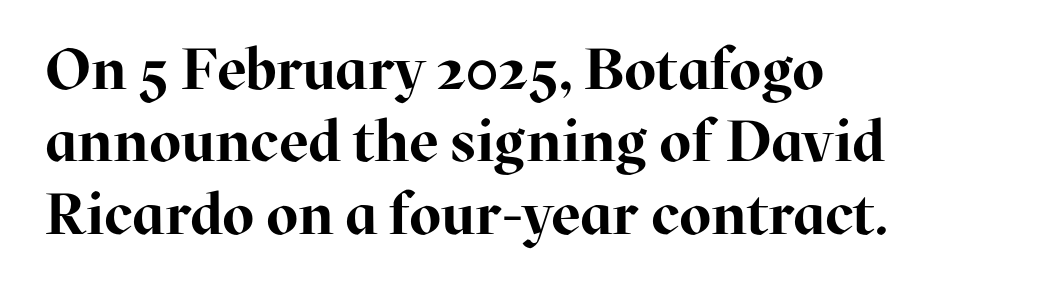
Q: Is the text bold? A: Yes.
Q: Is the text italic (slanted)? A: No, it is upright.
Q: Is the typeface a serif or a sans-serif typeface? A: Serif.
Q: Is the text underlined? A: No.
Q: How is the paragraph aligned? A: Left-aligned.
Q: Is the spacing between letters normal or unusually wide? A: Normal.
Q: Is the spacing between lines tight, normal or loose? A: Normal.
Q: Width (condensed, normal, or wide)? A: Normal.
Q: Stroke contrast? A: High.
Q: x-height? A: Medium.
Q: Monospaced? A: No.
